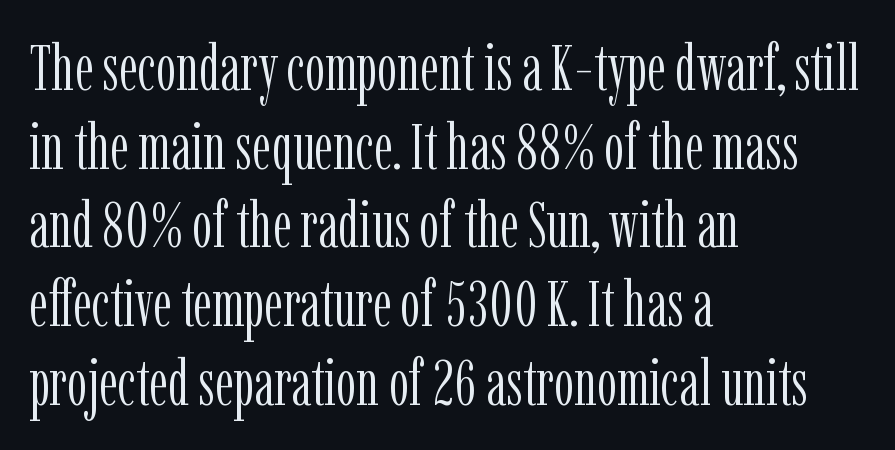
Q: Is the text bold? A: No.
Q: Is the text italic (slanted)? A: No, it is upright.
Q: Is the typeface a serif or a sans-serif typeface? A: Serif.
Q: Is the text underlined? A: No.
Q: How is the paragraph aligned? A: Left-aligned.
Q: Is the spacing between letters normal or unusually wide? A: Normal.
Q: Width (condensed, normal, or wide)? A: Condensed.
Q: Stroke contrast? A: Low.
Q: x-height? A: Medium.
Q: Monospaced? A: No.
